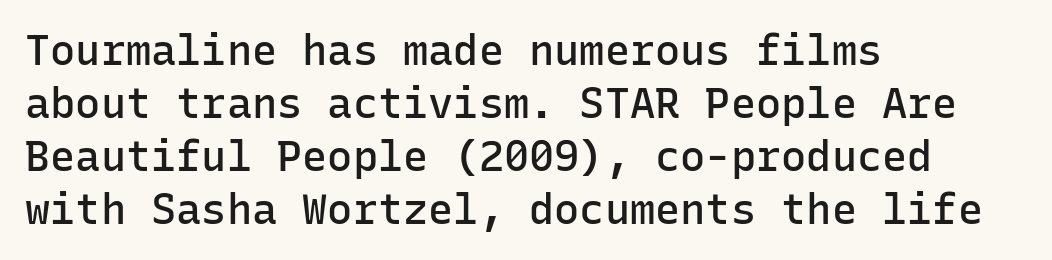
Looks like terminal output: every glyph gets an equal slot. Notice how descenders clear the ascenders below comfortably — that's standard leading. Only glyphs here, with clear space below each row. The letters carry no serifs — their stems end cleanly without finishing strokes. This rendering uses left alignment, leaving the right contour irregular. The lettering stays uniformly vertical, giving the passage a roman look.
